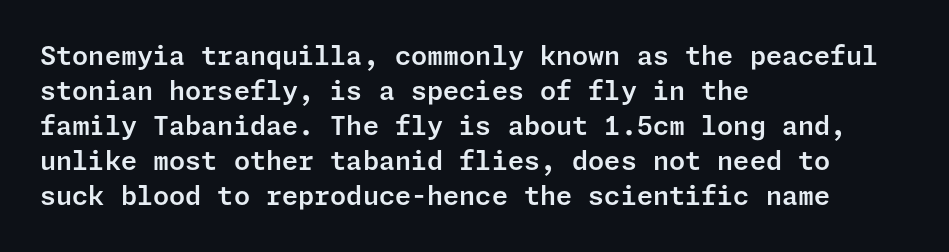
{"italic": "no", "underline": "no", "align": "left", "line_spacing": "normal", "line_spacing_ratio": 1.35, "letter_spacing": "normal", "letter_spacing_em": 0.0, "glyph_px": 26}
